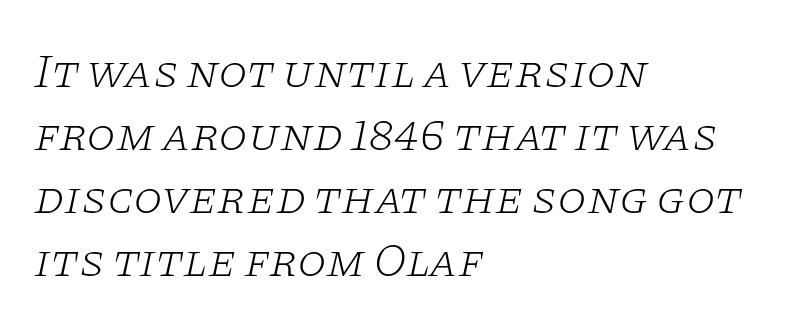
The image shows 47 px light, wide serif type, italic (leaning right); set left-aligned, normal line spacing (1.34x), normal letter spacing, not underlined; low stroke contrast and a large x-height.
